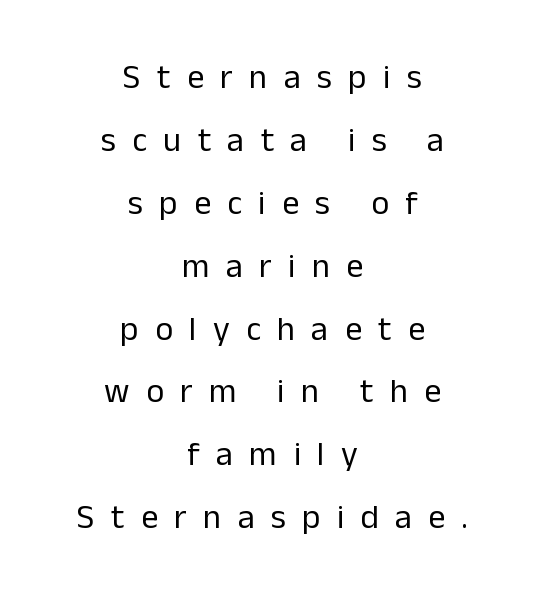
{"serif": "no", "italic": "no", "bold": "no", "weight": "regular", "width": "normal", "stroke_contrast": "low", "x_height": "medium", "monospaced": "no", "underline": "no", "align": "center", "line_spacing_ratio": 1.85, "letter_spacing": "wide", "letter_spacing_em": 0.48, "glyph_px": 34}
